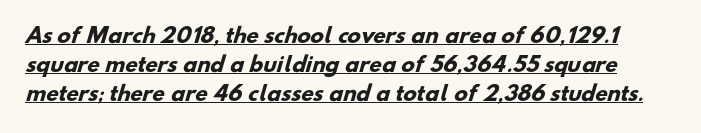
A baseline rule has been typeset under these characters. Set as a true bold cut, around the 700 mark. You could call the tracking neutral — neither tight nor loose. The leading is moderate, giving the passage an even texture.
